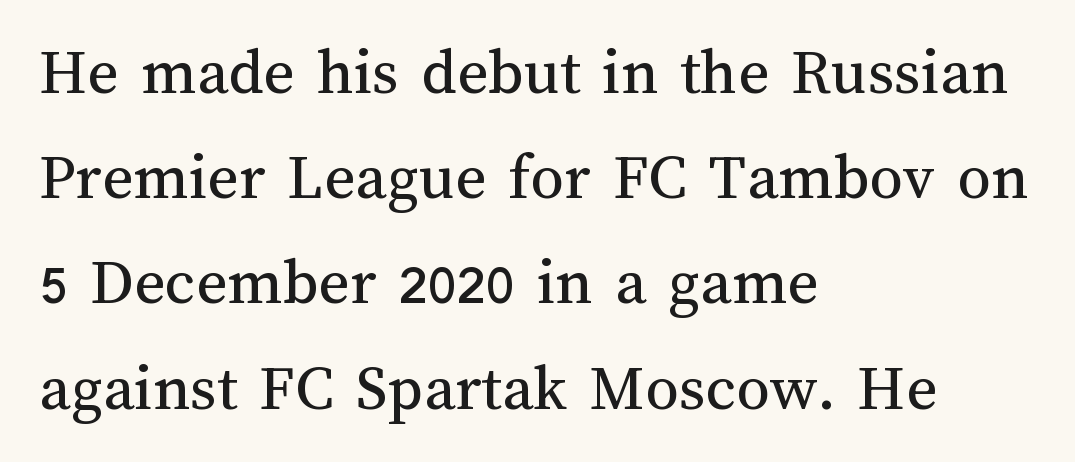
Q: Is the text bold? A: No.
Q: Is the text italic (slanted)? A: No, it is upright.
Q: Is the text underlined? A: No.
Q: How is the paragraph aligned? A: Left-aligned.
Q: Is the spacing between letters normal or unusually wide? A: Normal.
Q: Is the spacing between lines tight, normal or loose? A: Normal.
Q: Width (condensed, normal, or wide)? A: Normal.
Q: Stroke contrast? A: Medium.
Q: x-height? A: Medium.
Q: Monospaced? A: No.
